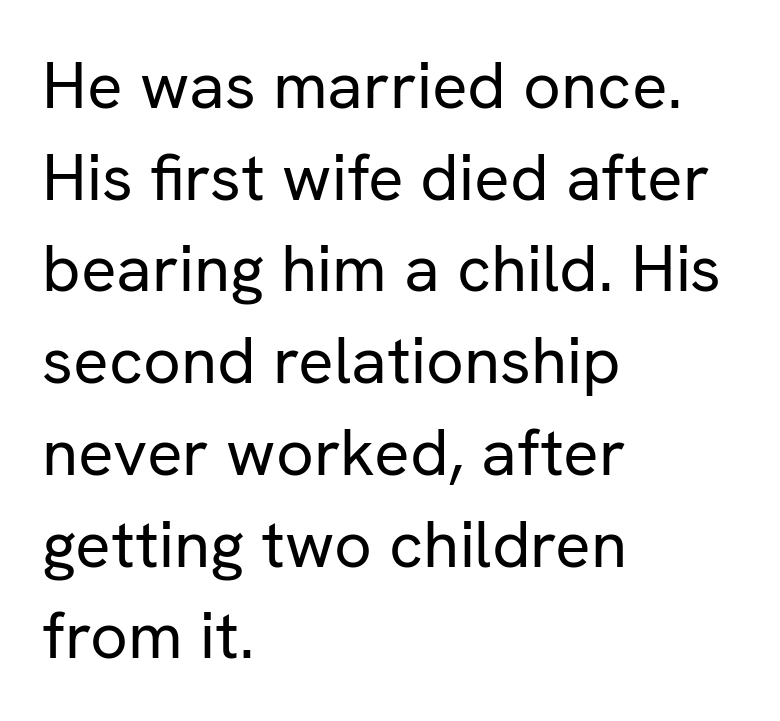
Q: Is the text bold? A: No.
Q: Is the text italic (slanted)? A: No, it is upright.
Q: Is the typeface a serif or a sans-serif typeface? A: Sans-serif.
Q: Is the text underlined? A: No.
Q: How is the paragraph aligned? A: Left-aligned.
Q: Is the spacing between letters normal or unusually wide? A: Normal.
Q: Is the spacing between lines tight, normal or loose? A: Normal.
Q: Width (condensed, normal, or wide)? A: Normal.
Q: Stroke contrast? A: Low.
Q: x-height? A: Medium.
Q: Monospaced? A: No.
